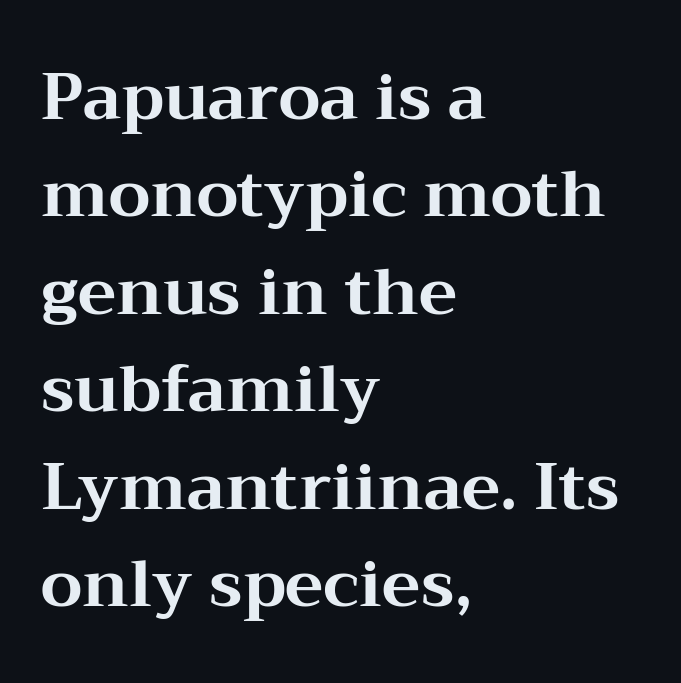
{"serif": "yes", "italic": "no", "bold": "yes", "weight": "bold", "width": "wide", "stroke_contrast": "medium", "x_height": "medium", "monospaced": "no", "underline": "no", "align": "left", "line_spacing": "normal", "line_spacing_ratio": 1.5, "letter_spacing": "normal", "letter_spacing_em": 0.0, "glyph_px": 65}
